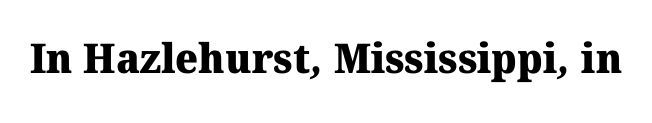
{"serif": "yes", "bold": "yes", "weight": "heavy", "width": "normal", "stroke_contrast": "medium", "x_height": "medium", "monospaced": "no", "underline": "no", "letter_spacing": "normal", "letter_spacing_em": 0.0, "glyph_px": 41}
